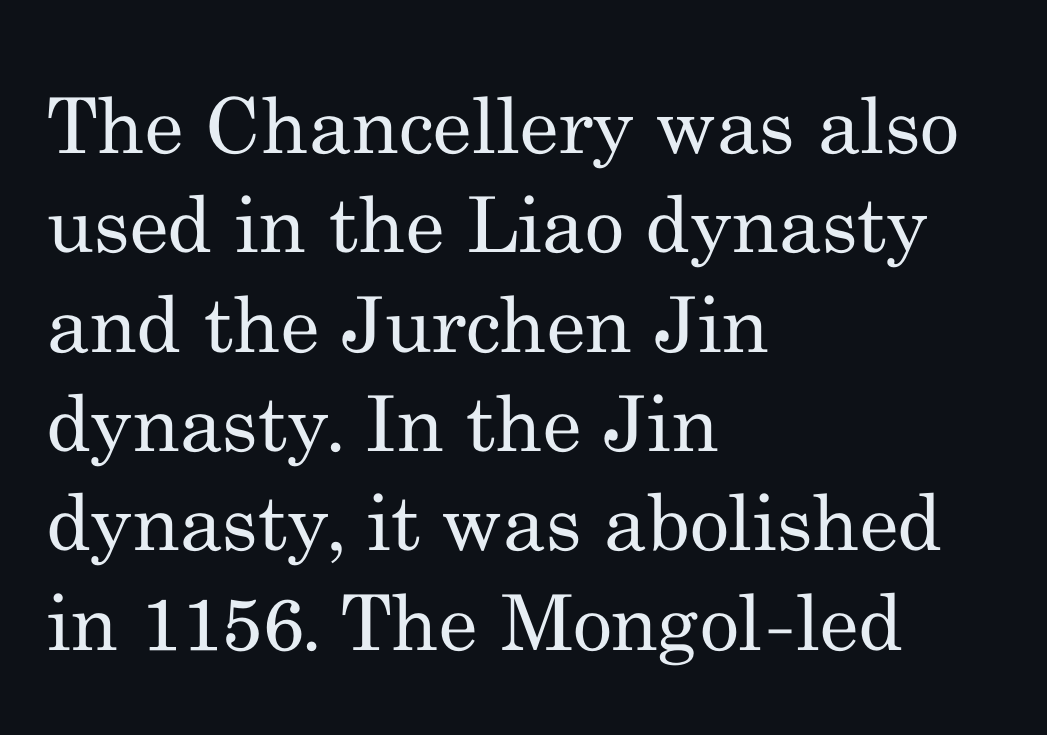
{"serif": "yes", "italic": "no", "bold": "no", "weight": "regular", "width": "normal", "stroke_contrast": "medium", "x_height": "small", "monospaced": "no", "underline": "no", "align": "left", "line_spacing": "normal", "line_spacing_ratio": 1.29, "letter_spacing": "normal", "letter_spacing_em": 0.0, "glyph_px": 77}
